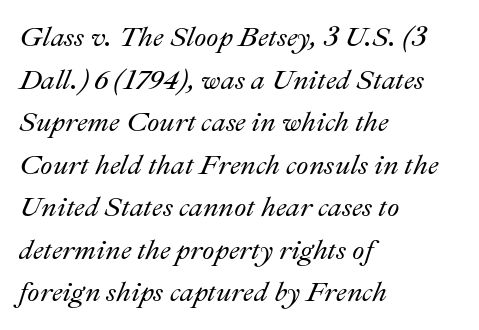
The image shows 28 px text type, italic (leaning right); set left-aligned, normal line spacing (1.52x), normal letter spacing, not underlined; medium stroke contrast and a small x-height.
